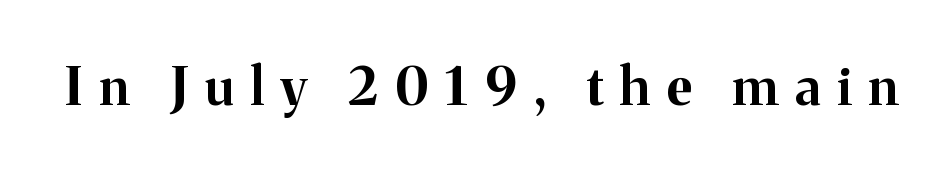
The image shows 52 px bold serif type, upright; set unusually wide letter spacing (+0.32 em), not underlined; medium stroke contrast and a medium x-height.
